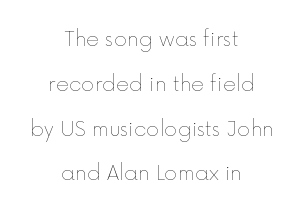
The typesetter chose a symmetrical, centered arrangement here. The typeface has the unassuming heft of standard copy or less. A typesetter would call this leading open, well beyond the default. Underline: absent.
